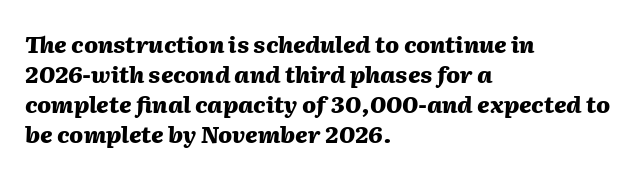
{"italic": "yes", "lean": "right", "slant_degrees": 2, "bold": "yes", "underline": "no", "align": "left", "line_spacing": "normal", "line_spacing_ratio": 1.3, "letter_spacing": "normal", "letter_spacing_em": 0.0, "glyph_px": 23}
